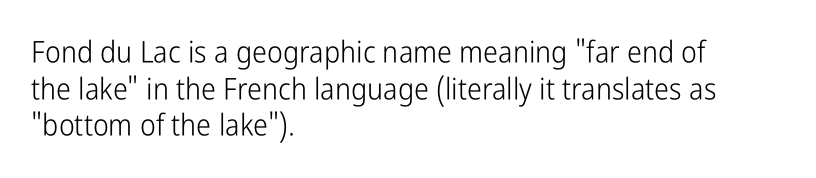
{"serif": "no", "italic": "no", "bold": "no", "weight": "light", "width": "condensed", "stroke_contrast": "low", "x_height": "medium", "monospaced": "no", "underline": "no", "align": "left", "line_spacing_ratio": 1.22, "letter_spacing": "normal", "letter_spacing_em": 0.0, "glyph_px": 30}
